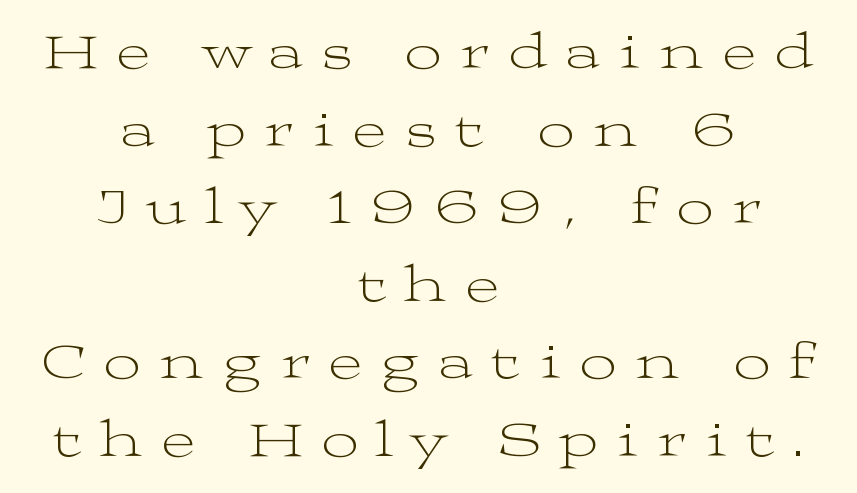
Loose tracking; the words dissolve into strings of separated letters. Compared with typical paragraphs, the rows here are spaced about the same. Heaviness? Minimal to ordinary, like unemphasized prose. Varying glyph widths throughout — classic text-font behaviour. Line starts and ends both wander, symmetrically.
